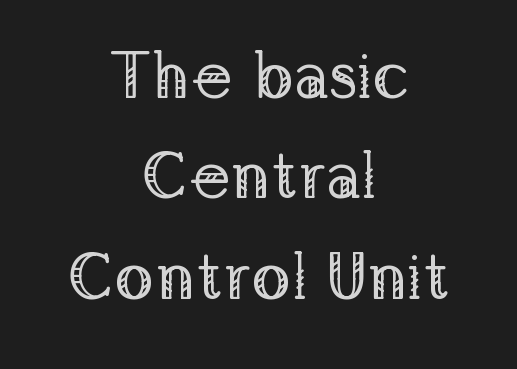
{"serif": "yes", "italic": "no", "bold": "no", "weight": "regular", "width": "normal", "stroke_contrast": "low", "x_height": "medium", "monospaced": "no", "underline": "no", "align": "center", "line_spacing": "normal", "line_spacing_ratio": 1.52, "letter_spacing": "normal", "letter_spacing_em": 0.0, "glyph_px": 66}
